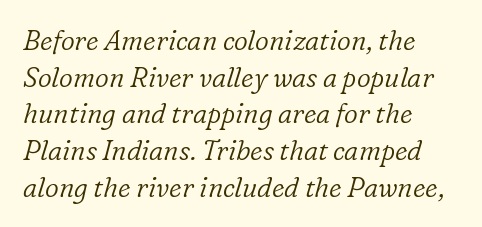
Q: Is the text bold? A: No.
Q: Is the text italic (slanted)? A: Yes, it leans right by about 16 degrees.
Q: Is the text underlined? A: No.
Q: How is the paragraph aligned? A: Left-aligned.
Q: Is the spacing between letters normal or unusually wide? A: Normal.
Q: Is the spacing between lines tight, normal or loose? A: Normal.
